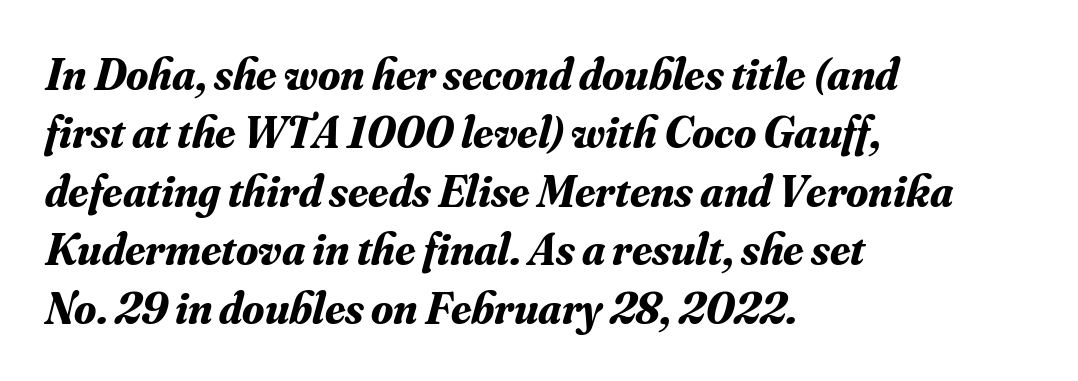
The image shows 45 px bold serif type, italic (leaning right); set left-aligned, normal line spacing (1.3x), normal letter spacing, not underlined; medium stroke contrast and a small x-height.
